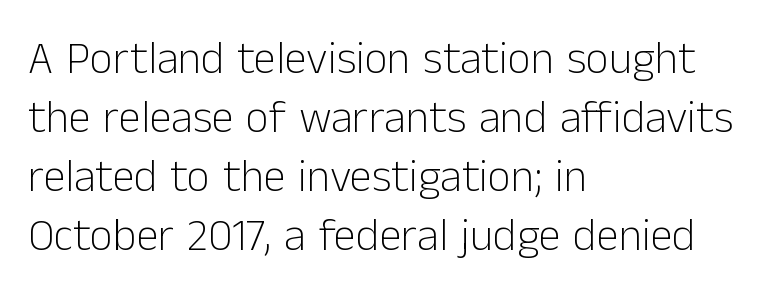
Q: Is the text bold? A: No.
Q: Is the text italic (slanted)? A: No, it is upright.
Q: Is the typeface a serif or a sans-serif typeface? A: Sans-serif.
Q: Is the text underlined? A: No.
Q: How is the paragraph aligned? A: Left-aligned.
Q: Is the spacing between letters normal or unusually wide? A: Normal.
Q: Is the spacing between lines tight, normal or loose? A: Normal.
Q: Width (condensed, normal, or wide)? A: Normal.
Q: Stroke contrast? A: Low.
Q: x-height? A: Medium.
Q: Monospaced? A: No.
